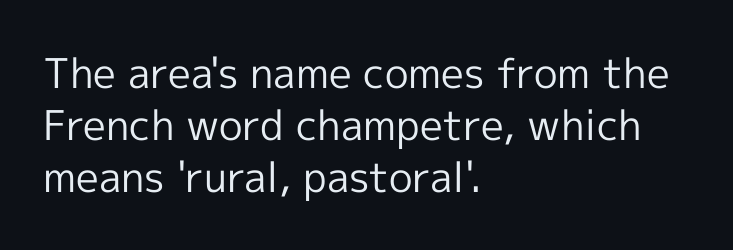
Q: Is the text bold? A: No.
Q: Is the text italic (slanted)? A: No, it is upright.
Q: Is the typeface a serif or a sans-serif typeface? A: Sans-serif.
Q: Is the text underlined? A: No.
Q: How is the paragraph aligned? A: Left-aligned.
Q: Is the spacing between letters normal or unusually wide? A: Normal.
Q: Is the spacing between lines tight, normal or loose? A: Normal.
Q: Width (condensed, normal, or wide)? A: Normal.
Q: x-height? A: Medium.
Q: Monospaced? A: No.
